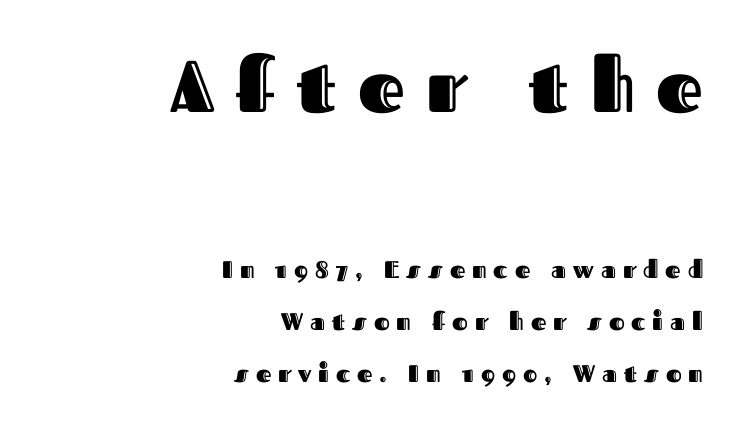
The image shows 73 px text type, upright; set right-aligned, loose line spacing (2.17x), unusually wide letter spacing (+0.29 em), not underlined; the first (top) block is 3.04x larger; a medium x-height.
